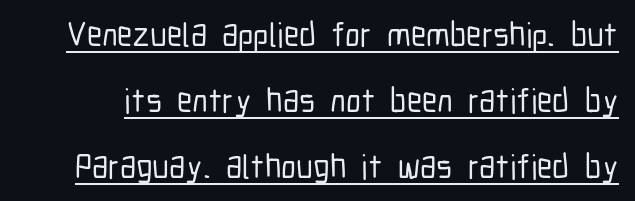
Letterform terminals end flat and unadorned throughout the passage. Students, note that the glyphs here touch the page at normal intervals. Compared with typical paragraphs, the rows here are farther apart. Do the characters align in a grid? No, the font is proportional. Somebody hit Ctrl+U on this one — the words are underlined. These lines were composed using upright roman letters.
